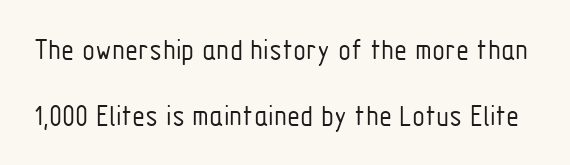
The image shows 30 px light, condensed sans-serif type, upright; set loose line spacing (2.2x), normal letter spacing, not underlined; low stroke contrast and a medium x-height.
